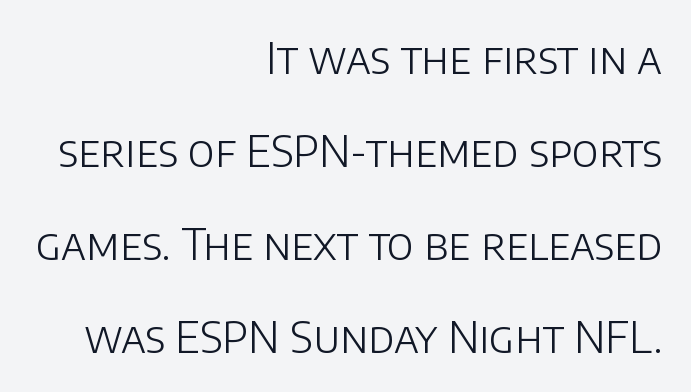
The rag falls on the left side of this text block. Letterform terminals end flat and unadorned throughout the passage. A quiet, ordinary-to-light weight characterises the typeface. You could not count columns in this text — the font is proportionally spaced. Rendered with straight, roman letterforms.
